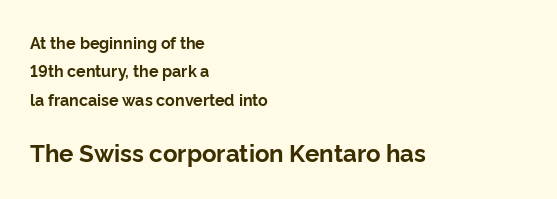
The letters stand straight up with perfectly vertical stems. The letters in the lower block stand taller than those in the block above. Which margin do the lines hug? The left one — the right edge is uneven. Look at the tracking — it's just the regular setting, nothing added.
